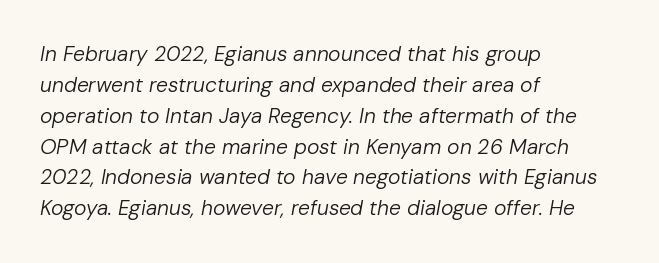
Q: Is the text bold? A: No.
Q: Is the text italic (slanted)? A: Yes, it leans right by about 10 degrees.
Q: Is the text underlined? A: No.
Q: How is the paragraph aligned? A: Left-aligned.
Q: Is the spacing between letters normal or unusually wide? A: Normal.
Q: Is the spacing between lines tight, normal or loose? A: Normal.
